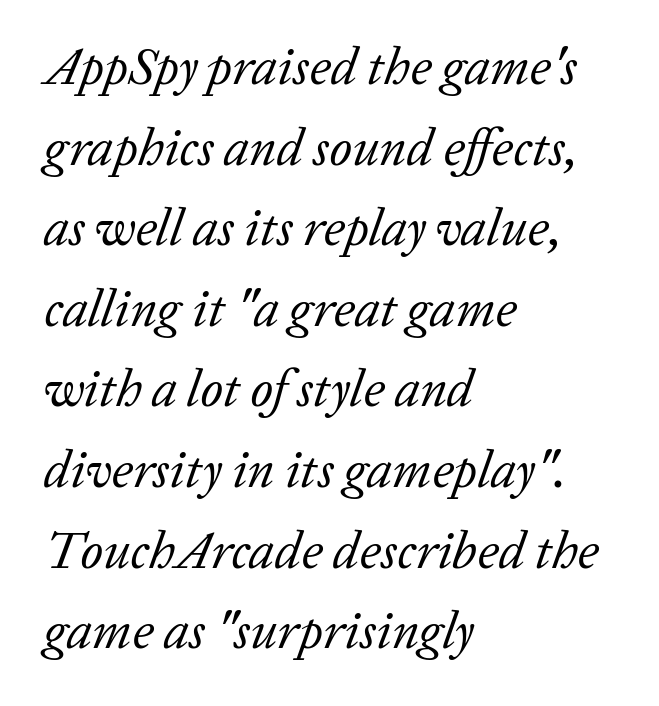
Bare-footed words on every line. Spacing verdict: proportional, widths tailored to each character. The typesetting does not lean heavy: it is not bold. Is the block centered? No — it sits flush against the left margin. In terms of leading, this rendering sits right in the middle.
